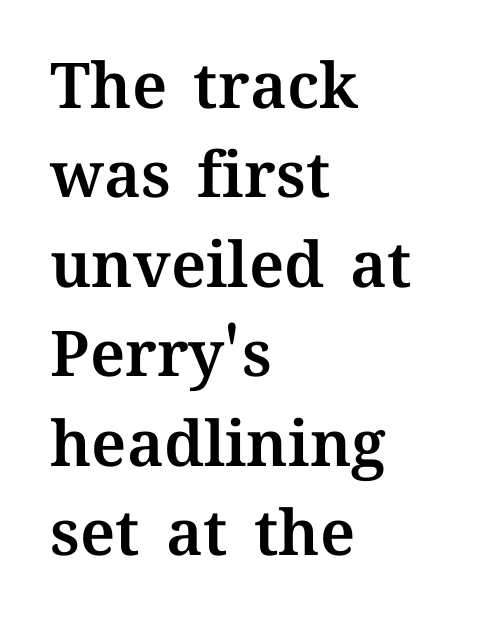
The image shows 63 px text type, upright; set left-aligned, normal line spacing (1.42x), normal letter spacing, not underlined; medium stroke contrast and a medium x-height.
